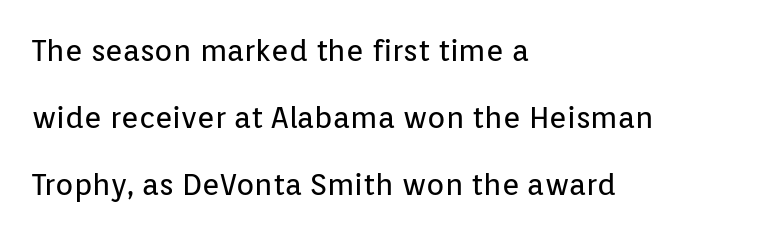
Q: Is the text bold? A: No.
Q: Is the text italic (slanted)? A: No, it is upright.
Q: Is the typeface a serif or a sans-serif typeface? A: Sans-serif.
Q: Is the text underlined? A: No.
Q: How is the paragraph aligned? A: Left-aligned.
Q: Is the spacing between letters normal or unusually wide? A: Normal.
Q: Is the spacing between lines tight, normal or loose? A: Loose.
Q: Width (condensed, normal, or wide)? A: Normal.
Q: Stroke contrast? A: Low.
Q: x-height? A: Medium.
Q: Monospaced? A: No.
